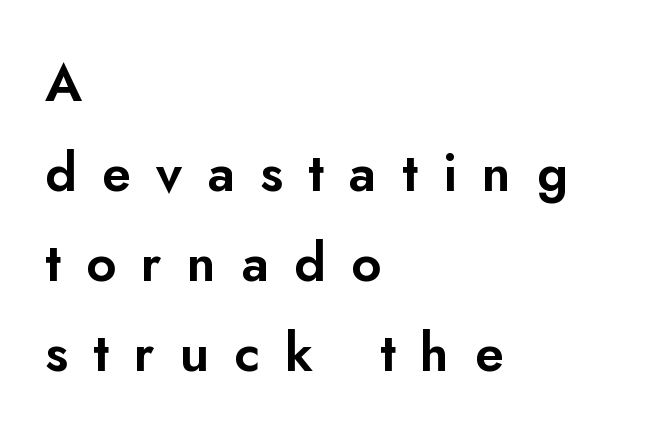
{"serif": "no", "italic": "no", "width": "normal", "stroke_contrast": "low", "x_height": "small", "monospaced": "no", "underline": "no", "align": "left", "line_spacing_ratio": 1.73, "letter_spacing": "wide", "letter_spacing_em": 0.49, "glyph_px": 52}
